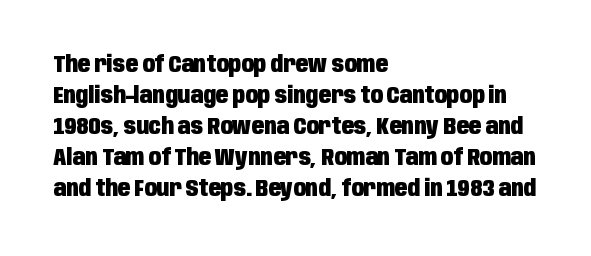
The image shows 23 px bold type, upright; set left-aligned, normal line spacing (1.35x), normal letter spacing, not underlined.
